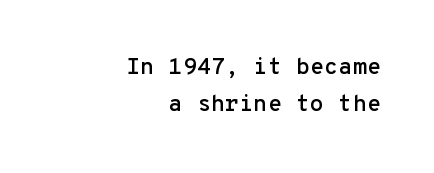
The image shows 23 px text type, upright; set right-aligned, normal line spacing (1.6x), normal letter spacing, not underlined.
